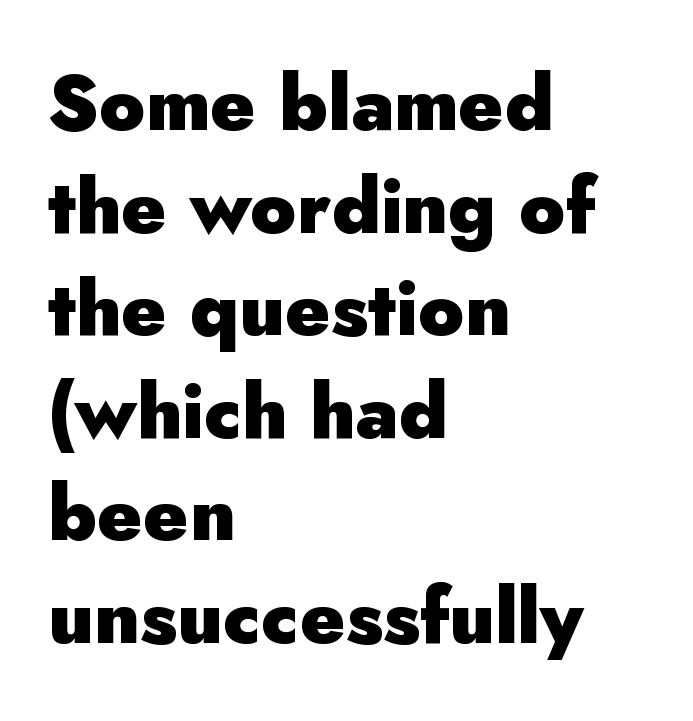
These lines are rendered in a variable-pitch font. Do the letters lean? They stand straight. Beneath every word, the page is bare. The ragged edge is on the right, which tells us the setting is flush left. You'd pick this weight for a headline — it's a proper bold. Grotesque or geometric, the face here clearly has no serifs.
